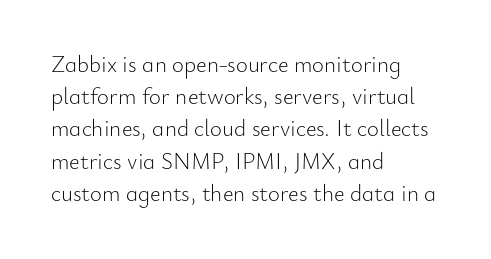
The image shows 23 px text type, upright; set left-aligned, normal line spacing (1.4x), normal letter spacing, not underlined.
